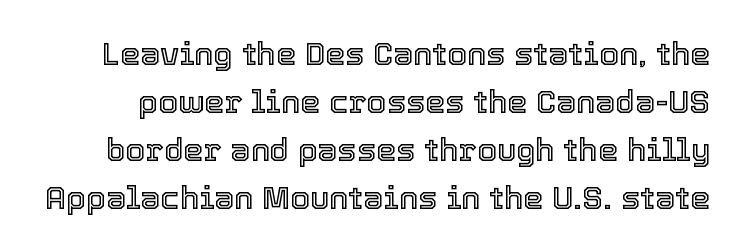
Here the designer chose a conventional face with non-uniform glyph widths. Every stem runs plumb, perpendicular to the baseline. Decoration check: the copy has no underline. Regarding leading, the lines here are spaced in the standard way.
